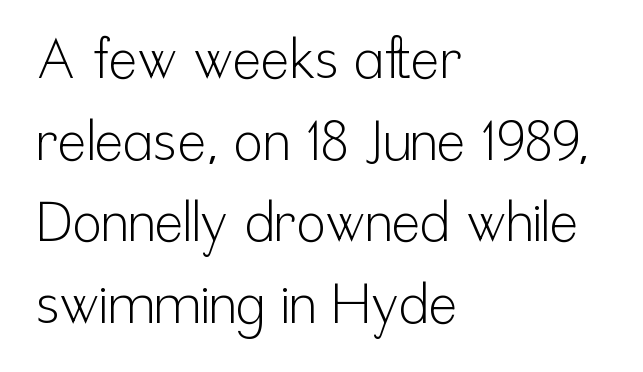
Q: Is the text bold? A: No.
Q: Is the text italic (slanted)? A: No, it is upright.
Q: Is the typeface a serif or a sans-serif typeface? A: Sans-serif.
Q: Is the text underlined? A: No.
Q: How is the paragraph aligned? A: Left-aligned.
Q: Is the spacing between letters normal or unusually wide? A: Normal.
Q: Is the spacing between lines tight, normal or loose? A: Normal.
Q: Width (condensed, normal, or wide)? A: Condensed.
Q: Stroke contrast? A: Low.
Q: x-height? A: Medium.
Q: Monospaced? A: No.
